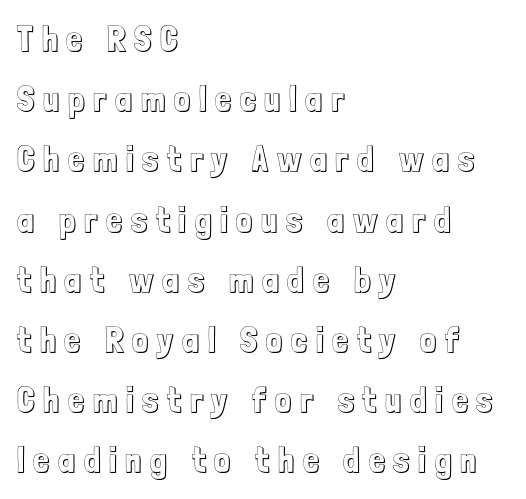
Q: Is the text italic (slanted)? A: No, it is upright.
Q: Is the text underlined? A: No.
Q: How is the paragraph aligned? A: Left-aligned.
Q: Is the spacing between letters normal or unusually wide? A: Unusually wide.
Q: Width (condensed, normal, or wide)? A: Condensed.
Q: x-height? A: Medium.
Q: Monospaced? A: No.
